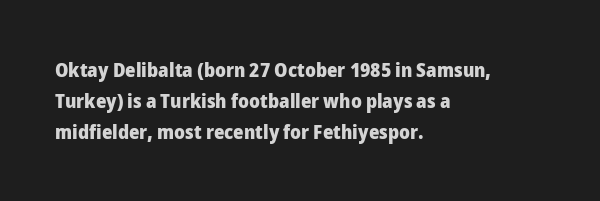
Q: Is the text bold? A: Yes.
Q: Is the text italic (slanted)? A: No, it is upright.
Q: Is the text underlined? A: No.
Q: How is the paragraph aligned? A: Left-aligned.
Q: Is the spacing between letters normal or unusually wide? A: Normal.
Q: Is the spacing between lines tight, normal or loose? A: Normal.
